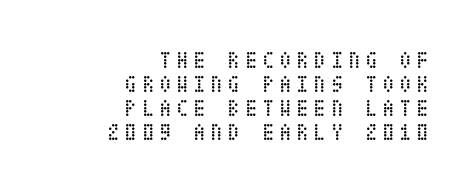
The image shows 23 px text type, upright; set right-aligned, tight line spacing (1.04x), unusually wide letter spacing (+0.2 em), not underlined.
